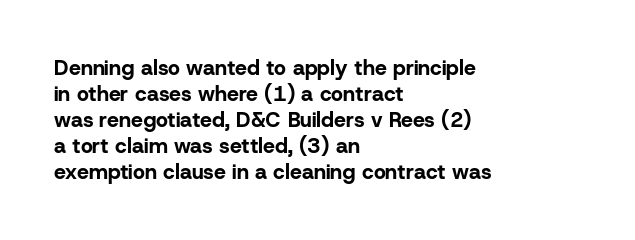
{"italic": "no", "bold": "yes", "underline": "no", "align": "left", "line_spacing_ratio": 1.24, "letter_spacing": "normal", "letter_spacing_em": 0.0, "glyph_px": 21}
